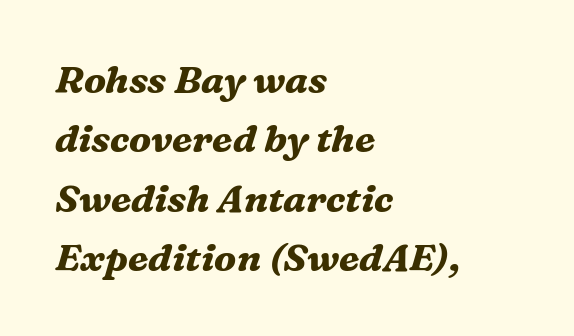
Q: Is the text bold? A: Yes.
Q: Is the text italic (slanted)? A: Yes, it leans right by about 16 degrees.
Q: Is the typeface a serif or a sans-serif typeface? A: Serif.
Q: Is the text underlined? A: No.
Q: How is the paragraph aligned? A: Left-aligned.
Q: Is the spacing between letters normal or unusually wide? A: Normal.
Q: Is the spacing between lines tight, normal or loose? A: Normal.
Q: Width (condensed, normal, or wide)? A: Normal.
Q: Stroke contrast? A: Medium.
Q: x-height? A: Medium.
Q: Monospaced? A: No.
